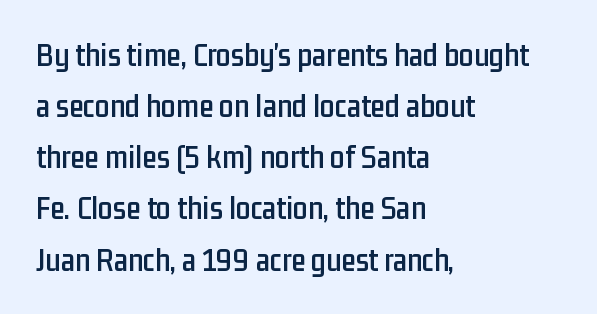
A clean baseline with only descenders dipping below it. Is the block centered? No — it sits flush against the left margin. How are the letters spaced? Ordinarily, with no added tracking. Italic: no, the glyphs are upright roman. The font family rendered here belongs to the sans-serif group.
